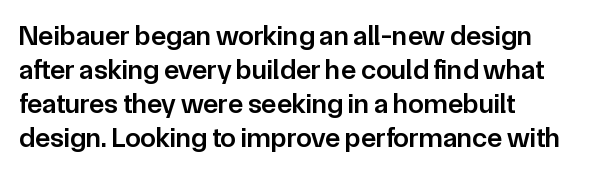
{"serif": "no", "italic": "no", "bold": "semi", "weight": "semibold", "width": "normal", "stroke_contrast": "low", "x_height": "medium", "monospaced": "no", "underline": "no", "align": "left", "line_spacing_ratio": 1.22, "letter_spacing": "normal", "letter_spacing_em": 0.0, "glyph_px": 28}
